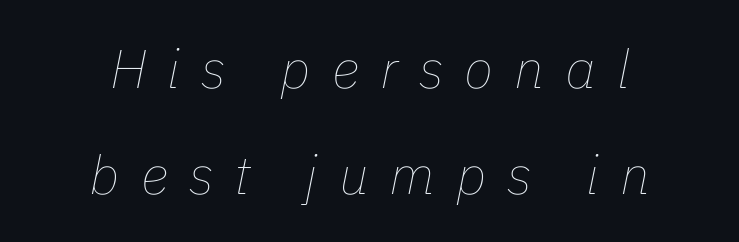
{"italic": "yes", "lean": "right", "slant_degrees": 11, "bold": "no", "weight": "thin", "width": "normal", "stroke_contrast": "low", "x_height": "medium", "monospaced": "no", "underline": "no", "align": "center", "line_spacing": "loose", "line_spacing_ratio": 1.97, "letter_spacing": "wide", "letter_spacing_em": 0.39, "glyph_px": 54}
